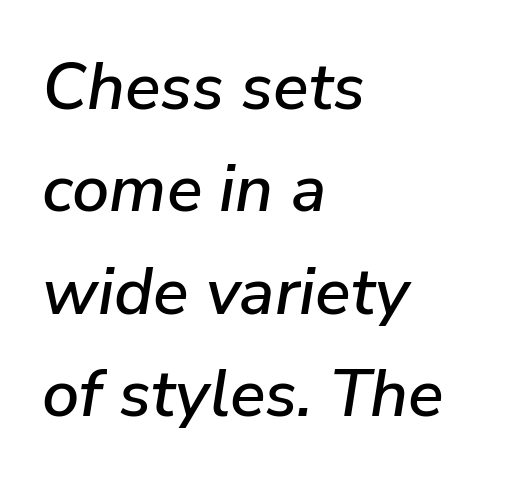
The image shows 66 px text type, italic (leaning right); set left-aligned, normal line spacing (1.55x), normal letter spacing, not underlined; low stroke contrast and a medium x-height.
